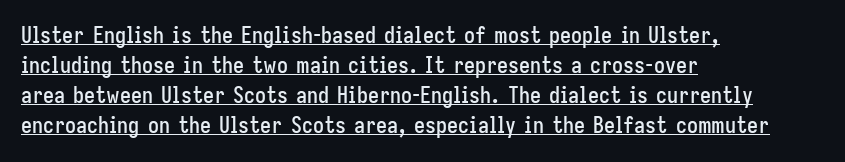
Characters follow at the spacing the type designer built in. The ragged edge is on the right, which tells us the setting is flush left. A baseline rule has been typeset under these characters. Vertical strokes here are truly vertical. The block of text has a typical density, with ordinary space between rows.
